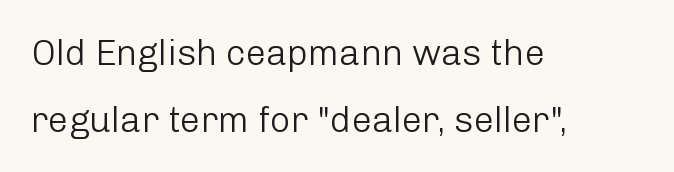
Each letter keeps its own natural width here, so spacing adapts to shape. Weight: in the light-to-regular range. A clean baseline with only descenders dipping below it. Glyph-to-glyph distance matches everyday printed text. The letters carry no serifs — their stems end cleanly without finishing strokes. This is the regular roman posture of the typeface.
